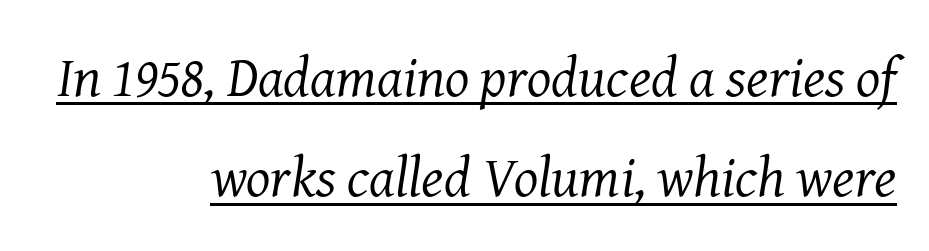
Q: Is the text bold? A: No.
Q: Is the text italic (slanted)? A: Yes, it leans right by about 8 degrees.
Q: Is the typeface a serif or a sans-serif typeface? A: Serif.
Q: Is the text underlined? A: Yes.
Q: How is the paragraph aligned? A: Right-aligned.
Q: Is the spacing between letters normal or unusually wide? A: Normal.
Q: Width (condensed, normal, or wide)? A: Normal.
Q: Stroke contrast? A: Medium.
Q: x-height? A: Medium.
Q: Monospaced? A: No.
